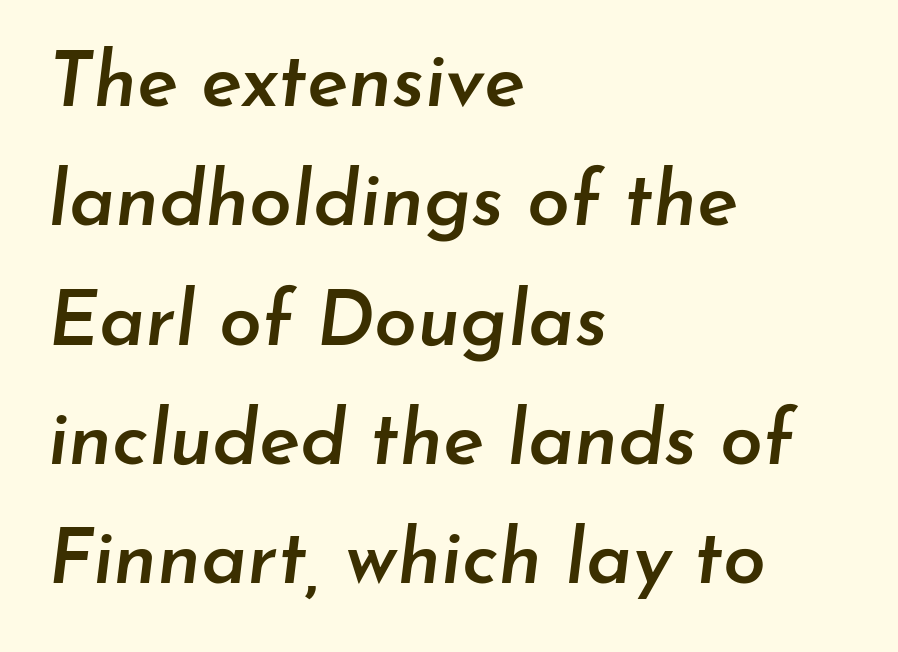
Q: Is the text bold? A: Semi-bold.
Q: Is the text italic (slanted)? A: Yes, it leans right by about 7 degrees.
Q: Is the text underlined? A: No.
Q: How is the paragraph aligned? A: Left-aligned.
Q: Is the spacing between letters normal or unusually wide? A: Normal.
Q: Is the spacing between lines tight, normal or loose? A: Normal.
Q: Width (condensed, normal, or wide)? A: Normal.
Q: Stroke contrast? A: Low.
Q: x-height? A: Small.
Q: Monospaced? A: No.
